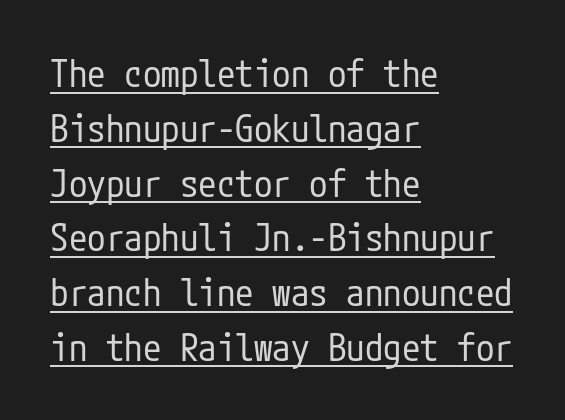
The image shows 37 px regular-weight, condensed sans-serif type, upright; set left-aligned, normal line spacing (1.48x), normal letter spacing, underlined; low stroke contrast and a medium x-height.
